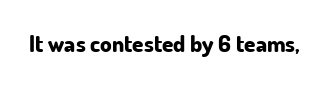
The image shows 23 px bold type, upright; set normal letter spacing, not underlined.
